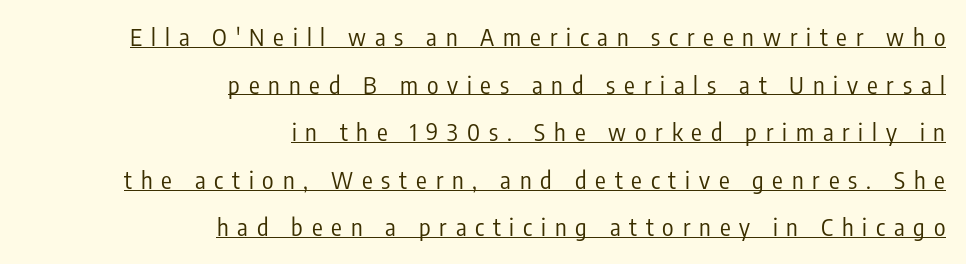
The image shows 24 px text type, upright; set right-aligned, loose line spacing (1.98x), unusually wide letter spacing (+0.37 em), underlined.
